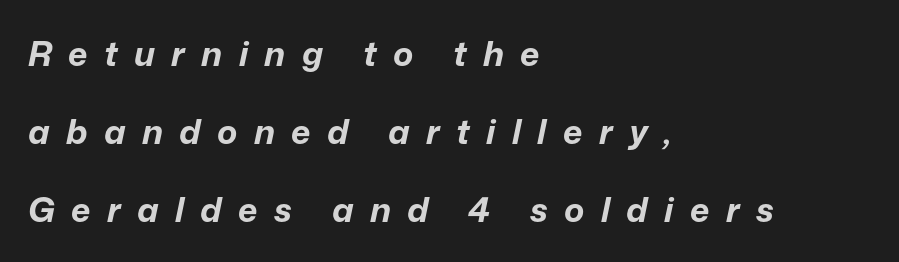
{"italic": "yes", "lean": "right", "slant_degrees": 12, "bold": "yes", "weight": "bold", "width": "normal", "stroke_contrast": "low", "x_height": "medium", "monospaced": "no", "underline": "no", "align": "left", "line_spacing": "loose", "line_spacing_ratio": 2.3, "letter_spacing": "wide", "letter_spacing_em": 0.48, "glyph_px": 34}
